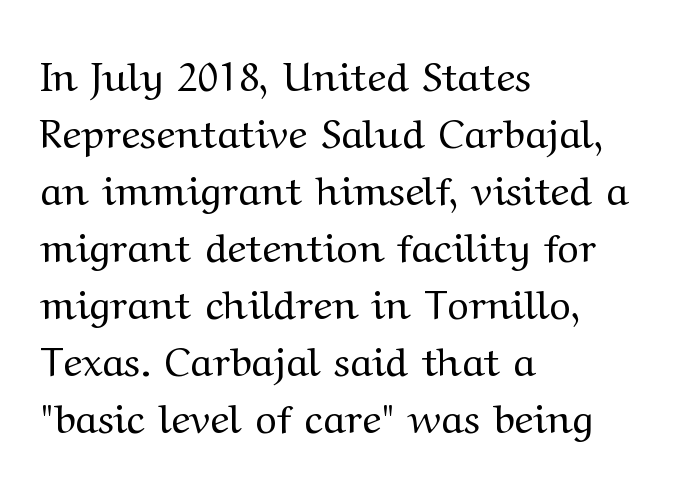
Q: Is the text bold? A: No.
Q: Is the text italic (slanted)? A: No, it is upright.
Q: Is the typeface a serif or a sans-serif typeface? A: Serif.
Q: Is the text underlined? A: No.
Q: How is the paragraph aligned? A: Left-aligned.
Q: Is the spacing between letters normal or unusually wide? A: Normal.
Q: Is the spacing between lines tight, normal or loose? A: Normal.
Q: Width (condensed, normal, or wide)? A: Wide.
Q: Stroke contrast? A: Medium.
Q: x-height? A: Medium.
Q: Monospaced? A: No.
